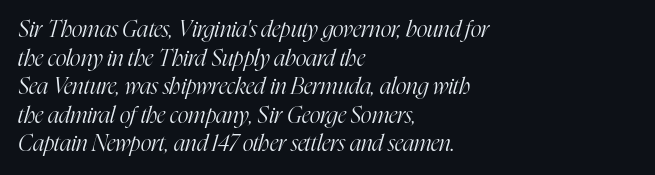
The image shows 23 px text type, italic (leaning right); set left-aligned, line spacing 1.24x, normal letter spacing, not underlined.
